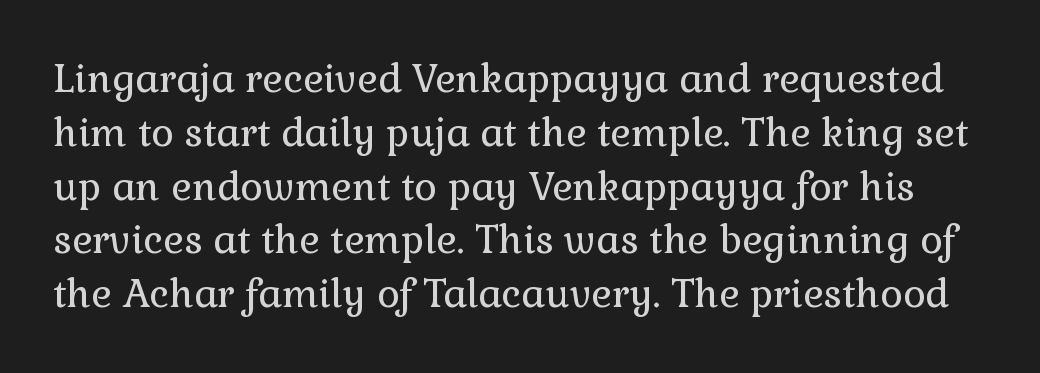
Q: Is the text bold? A: No.
Q: Is the text italic (slanted)? A: No, it is upright.
Q: Is the typeface a serif or a sans-serif typeface? A: Serif.
Q: Is the text underlined? A: No.
Q: Is the spacing between letters normal or unusually wide? A: Normal.
Q: Is the spacing between lines tight, normal or loose? A: Normal.
Q: Width (condensed, normal, or wide)? A: Normal.
Q: x-height? A: Medium.
Q: Monospaced? A: No.
